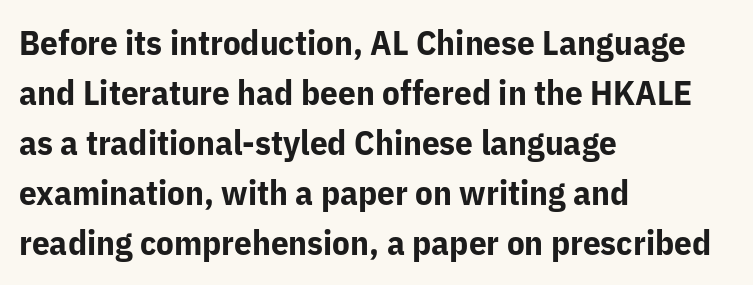
The image shows 35 px bold sans-serif type, upright; set left-aligned, normal line spacing (1.43x), normal letter spacing, not underlined; low stroke contrast and a medium x-height.
